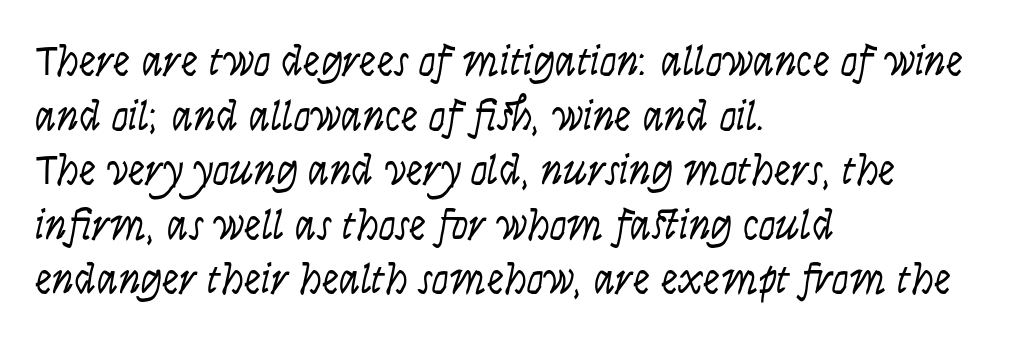
{"serif": "no", "bold": "no", "weight": "light", "width": "condensed", "stroke_contrast": "low", "x_height": "large", "monospaced": "no", "underline": "no", "align": "left", "line_spacing": "normal", "line_spacing_ratio": 1.27, "letter_spacing": "normal", "letter_spacing_em": 0.0, "glyph_px": 43}
